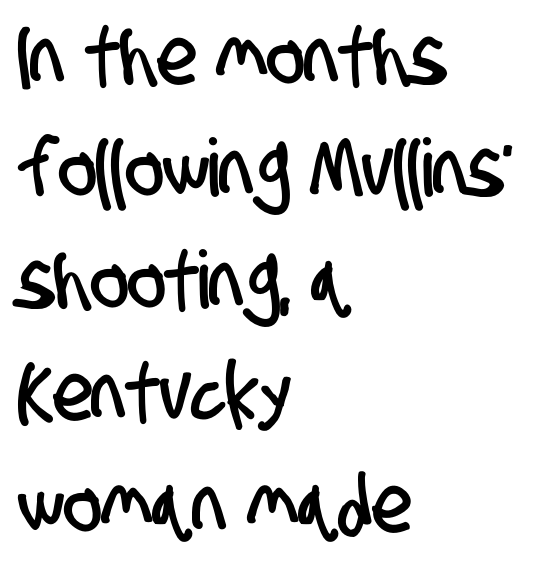
The image shows 80 px condensed sans-serif type; set left-aligned, normal line spacing (1.4x), normal letter spacing, not underlined; low stroke contrast and a large x-height.
